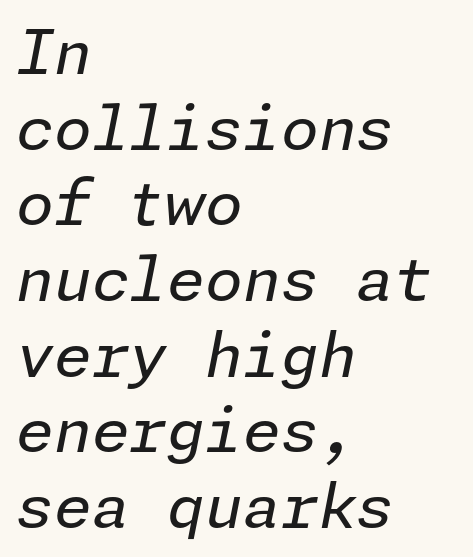
Only glyphs here, with clear space below each row. Posture: slanted. The passage shown has conventional tracking throughout. The rendering anchors every line to the left-hand side. This reads as an unemphasized weight, regular at the heaviest.
